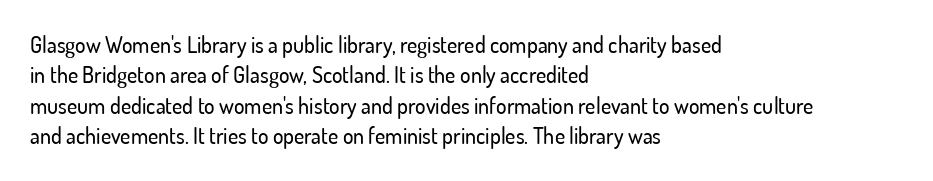
Descenders are the only things crossing below the line. The paragraph has a hard left edge and a soft right edge. Nothing unusual about the tracking: characters are spaced as the font intends. Vertically, the passage feels balanced, rows spaced as you'd expect. If you drew a line through each stem, it would be perfectly vertical.
